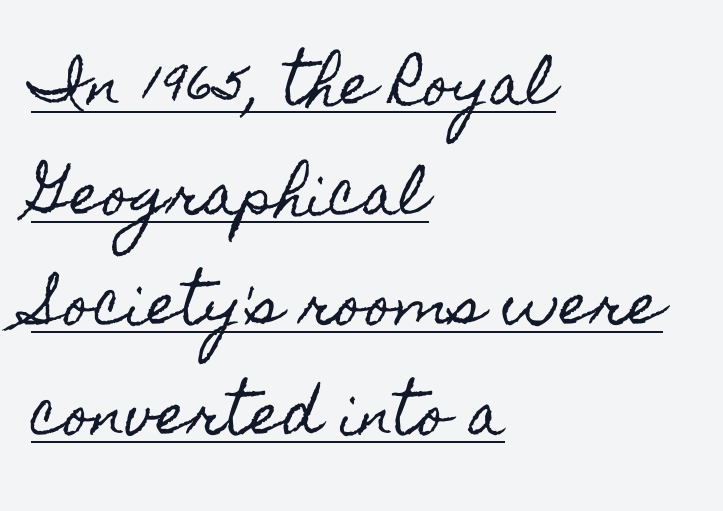
The image shows 55 px condensed type; set left-aligned, loose line spacing (2.0x), normal letter spacing, underlined; a small x-height.
